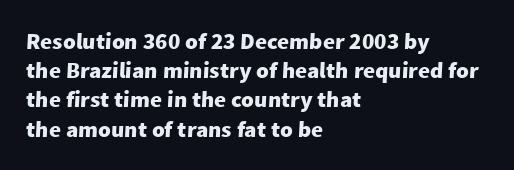
The image shows 23 px bold type; set left-aligned, normal line spacing (1.27x), normal letter spacing, not underlined.
